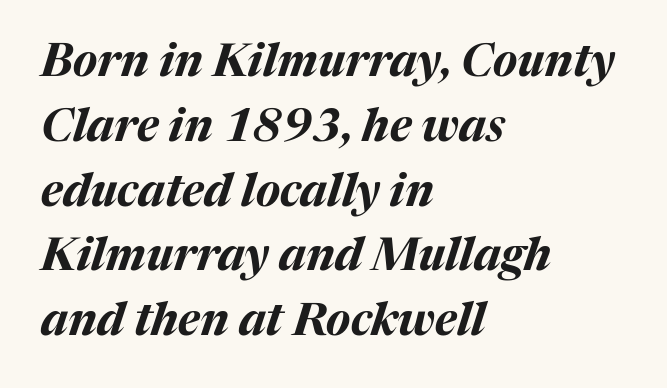
Q: Is the text bold? A: Yes.
Q: Is the text italic (slanted)? A: Yes, it leans right by about 17 degrees.
Q: Is the text underlined? A: No.
Q: How is the paragraph aligned? A: Left-aligned.
Q: Is the spacing between letters normal or unusually wide? A: Normal.
Q: Is the spacing between lines tight, normal or loose? A: Normal.
Q: Width (condensed, normal, or wide)? A: Normal.
Q: Stroke contrast? A: Medium.
Q: x-height? A: Medium.
Q: Monospaced? A: No.
